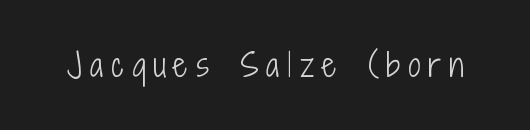
The image shows 31 px light, condensed sans-serif type, upright; set unusually wide letter spacing (+0.26 em), not underlined; low stroke contrast and a medium x-height.
